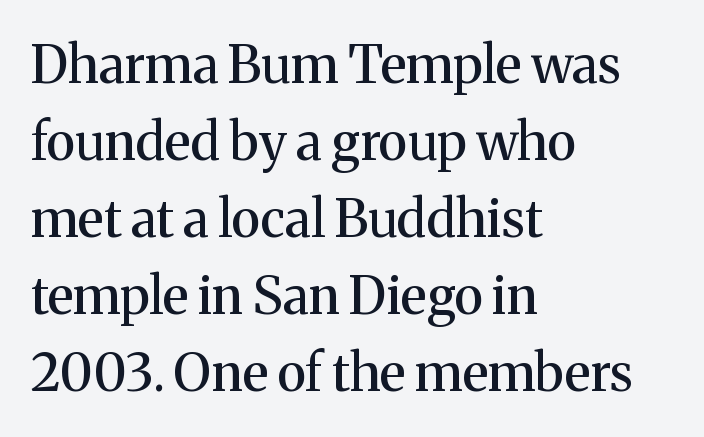
Q: Is the text italic (slanted)? A: No, it is upright.
Q: Is the typeface a serif or a sans-serif typeface? A: Serif.
Q: Is the text underlined? A: No.
Q: How is the paragraph aligned? A: Left-aligned.
Q: Is the spacing between letters normal or unusually wide? A: Normal.
Q: Is the spacing between lines tight, normal or loose? A: Normal.
Q: Width (condensed, normal, or wide)? A: Normal.
Q: Stroke contrast? A: Medium.
Q: x-height? A: Medium.
Q: Monospaced? A: No.
